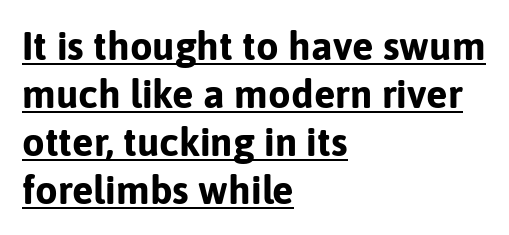
The rendering uses the underline text-decoration. I'd call this a sans setting — the letters go barefoot. Do the characters align in a grid? No, the font is proportional. The axis of the letterforms is exactly vertical. This rendering uses left alignment, leaving the right contour irregular. Thick stems and heavy bowls — unmistakably bold.
